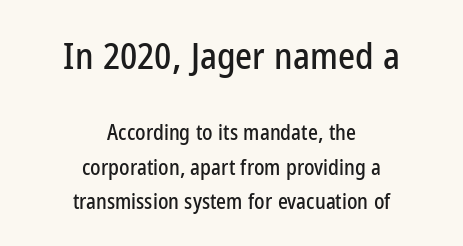
The image shows 36 px condensed sans-serif type, upright; set centered, normal line spacing (1.63x), normal letter spacing, not underlined; the first (top) block is 1.71x larger; low stroke contrast and a medium x-height.
